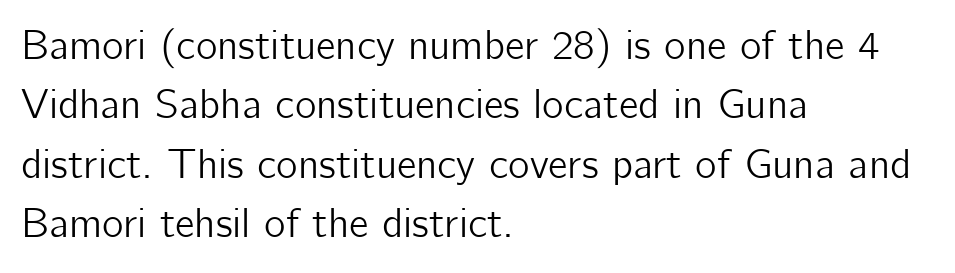
Reading down the block, your eye returns to a fixed left position each line. Proportional: the letters do not fall into vertical columns. The passage shown is typeset with a sans-serif family. Whoever set this chose a conventional vertical rhythm. Rule under the text: the space is simply empty.
